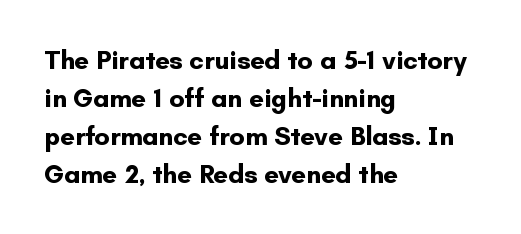
{"italic": "no", "bold": "yes", "underline": "no", "align": "left", "line_spacing": "normal", "line_spacing_ratio": 1.46, "letter_spacing": "normal", "letter_spacing_em": 0.0, "glyph_px": 26}
